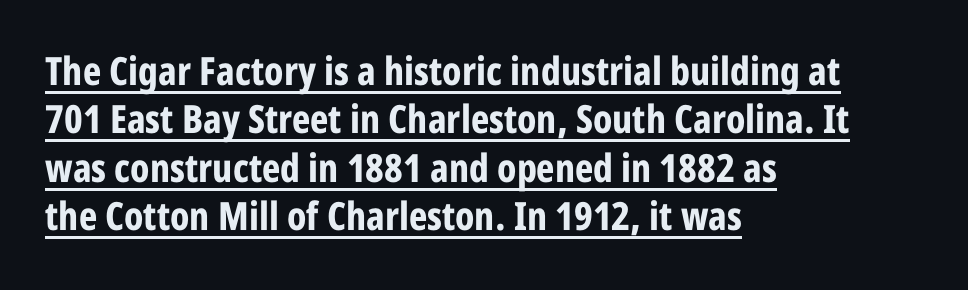
The image shows 39 px bold, condensed sans-serif type, upright; set left-aligned, line spacing 1.24x, normal letter spacing, underlined; low stroke contrast and a large x-height.
